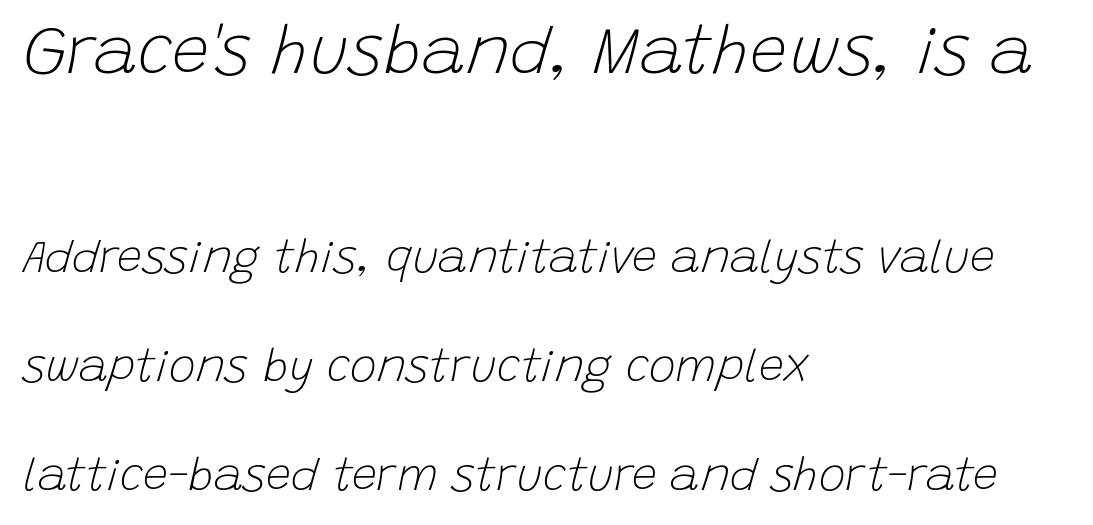
The image shows 67 px light type, italic (leaning right); set left-aligned, loose line spacing (2.42x), normal letter spacing, not underlined; the first (top) block is 1.49x larger; low stroke contrast and a large x-height.
